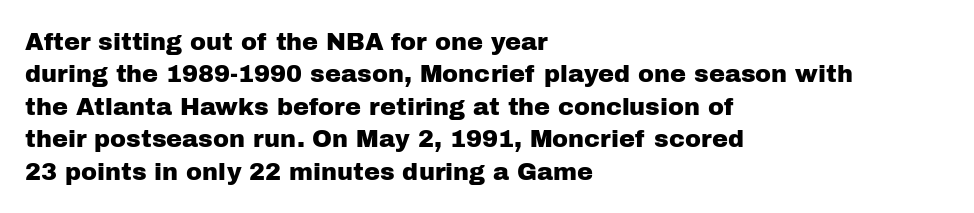
Glyph-to-glyph distance matches everyday printed text. Teacher's note: observe the even left margin — that is flush-left alignment. Type without underlining. This sample keeps an unexceptional amount of space between lines. This is roman type, the default non-slanted kind.
